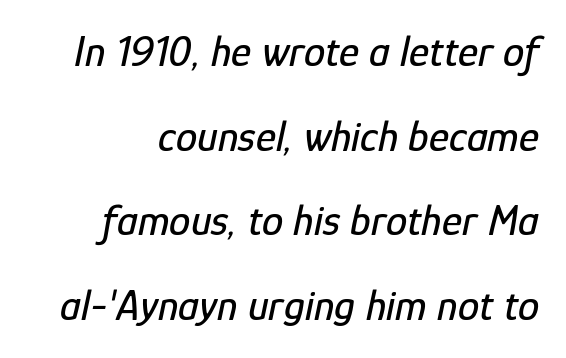
{"italic": "yes", "lean": "right", "slant_degrees": 12, "width": "condensed", "stroke_contrast": "low", "x_height": "medium", "monospaced": "no", "underline": "no", "line_spacing": "loose", "line_spacing_ratio": 1.97, "letter_spacing": "normal", "letter_spacing_em": 0.0, "glyph_px": 43}
